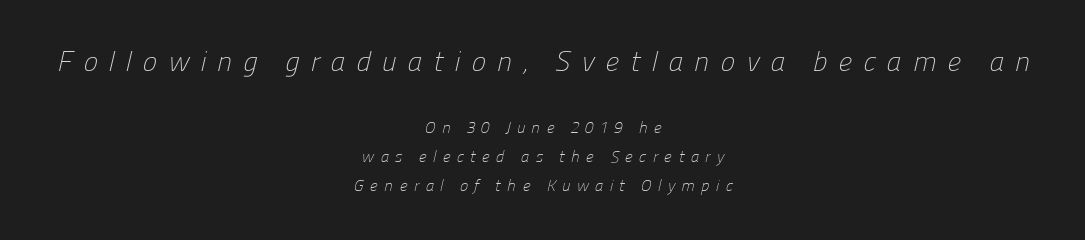
Q: Is the text bold? A: No.
Q: Is the typeface a serif or a sans-serif typeface? A: Sans-serif.
Q: Is the text underlined? A: No.
Q: How is the paragraph aligned? A: Centered.
Q: Is the spacing between letters normal or unusually wide? A: Unusually wide.
Q: Which block of text is set in a larger size, the first (top) or the second (bottom)? A: The first (top) one.
Q: Width (condensed, normal, or wide)? A: Normal.
Q: Stroke contrast? A: Low.
Q: x-height? A: Medium.
Q: Monospaced? A: No.
